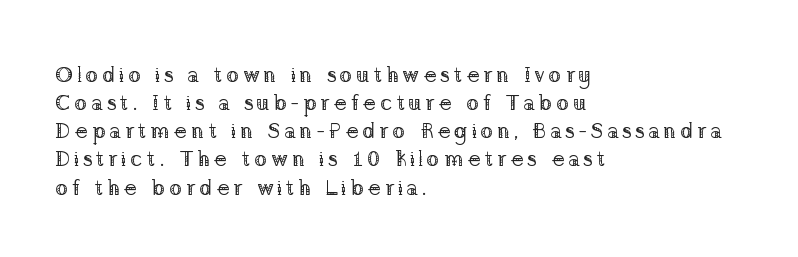
Is there much room between lines? A standard amount, neither cramped nor airy. Compared with a centered layout, this one pins lines to the left instead. Tall strokes in this sample are plumb rather than angled. Anything drawn beneath the words? Only blank space.
